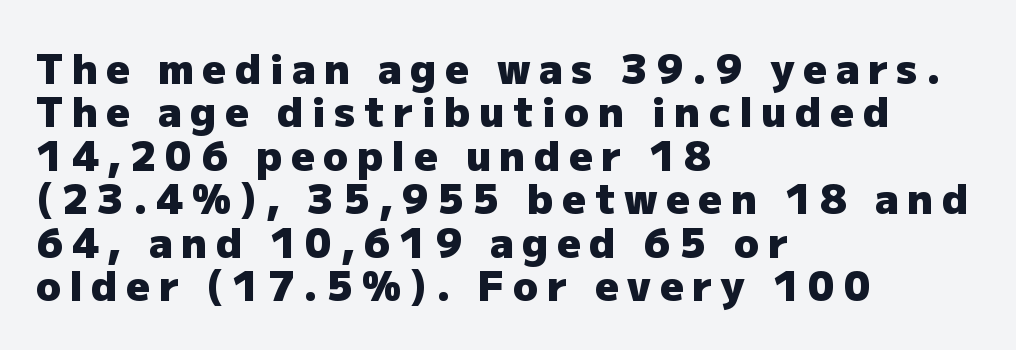
The image shows 41 px heavy sans-serif type, upright; set left-aligned, tight line spacing (1.06x), unusually wide letter spacing (+0.21 em), not underlined; low stroke contrast and a medium x-height.
